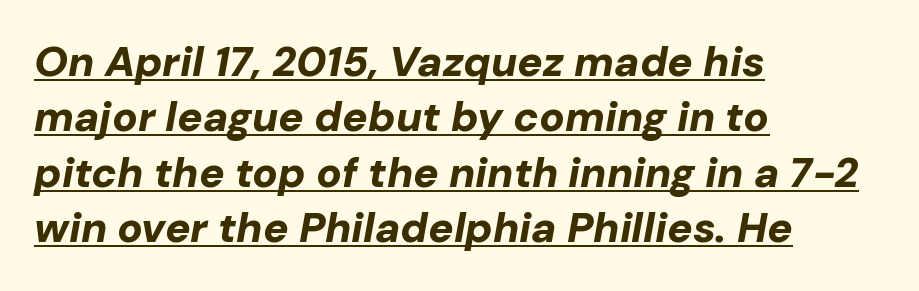
The image shows 42 px bold type, italic (leaning right); set left-aligned, normal line spacing (1.32x), normal letter spacing, underlined; low stroke contrast and a medium x-height.
